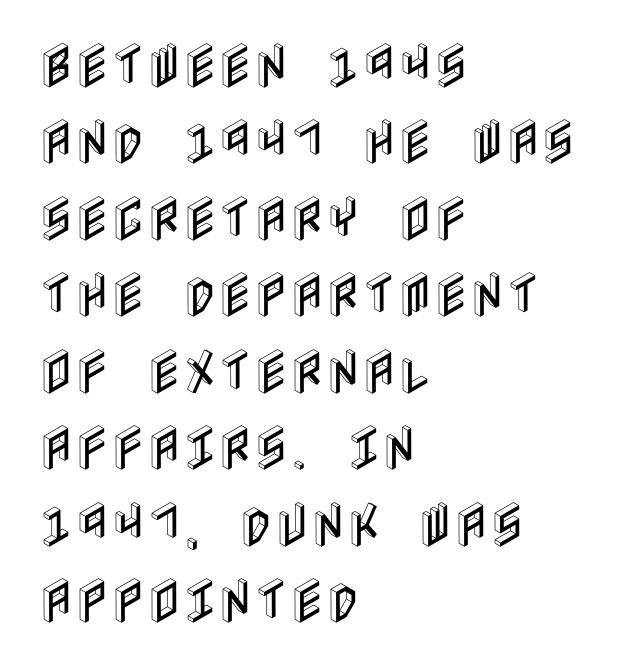
{"italic": "no", "width": "condensed", "x_height": "large", "underline": "no", "align": "left", "line_spacing": "normal", "line_spacing_ratio": 1.56, "letter_spacing": "normal", "letter_spacing_em": 0.0, "glyph_px": 49}
